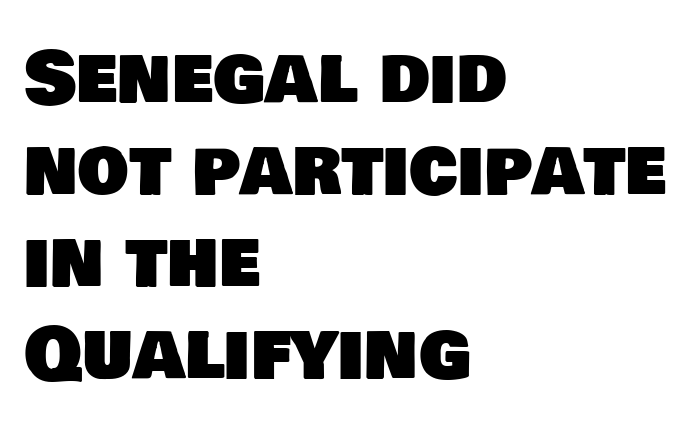
Q: Is the typeface a serif or a sans-serif typeface? A: Sans-serif.
Q: Is the text underlined? A: No.
Q: How is the paragraph aligned? A: Left-aligned.
Q: Is the spacing between letters normal or unusually wide? A: Normal.
Q: Is the spacing between lines tight, normal or loose? A: Normal.
Q: Width (condensed, normal, or wide)? A: Normal.
Q: Stroke contrast? A: Low.
Q: x-height? A: Large.
Q: Monospaced? A: No.
